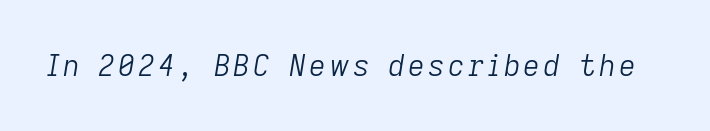
The image shows 29 px light type, italic (leaning right); set not underlined; low stroke contrast and a medium x-height.
